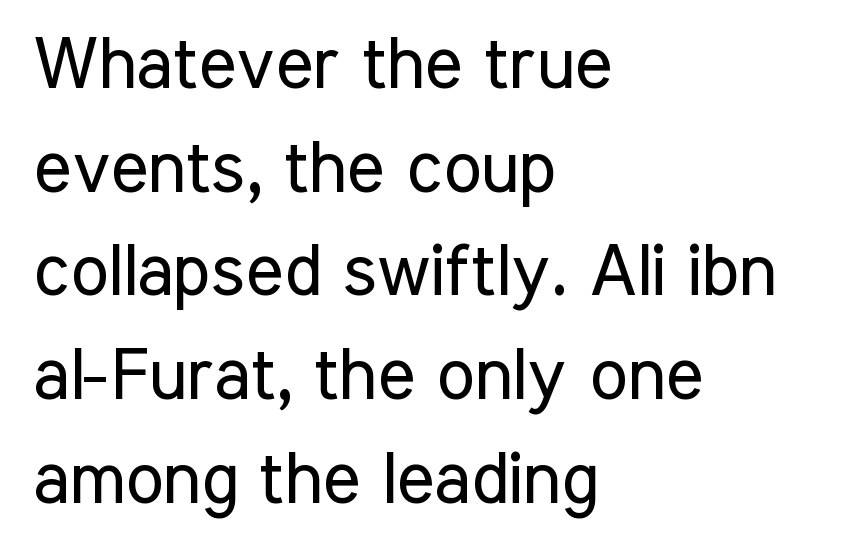
Q: Is the text bold? A: No.
Q: Is the text italic (slanted)? A: No, it is upright.
Q: Is the typeface a serif or a sans-serif typeface? A: Sans-serif.
Q: Is the text underlined? A: No.
Q: How is the paragraph aligned? A: Left-aligned.
Q: Is the spacing between letters normal or unusually wide? A: Normal.
Q: Is the spacing between lines tight, normal or loose? A: Normal.
Q: Width (condensed, normal, or wide)? A: Condensed.
Q: Stroke contrast? A: Low.
Q: x-height? A: Medium.
Q: Monospaced? A: No.
